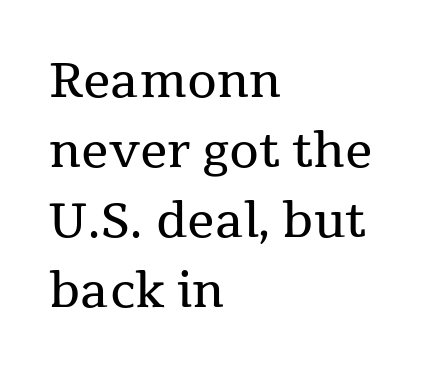
Q: Is the text bold? A: No.
Q: Is the text italic (slanted)? A: No, it is upright.
Q: Is the typeface a serif or a sans-serif typeface? A: Serif.
Q: Is the text underlined? A: No.
Q: How is the paragraph aligned? A: Left-aligned.
Q: Is the spacing between letters normal or unusually wide? A: Normal.
Q: Is the spacing between lines tight, normal or loose? A: Normal.
Q: Width (condensed, normal, or wide)? A: Normal.
Q: Stroke contrast? A: Medium.
Q: x-height? A: Medium.
Q: Monospaced? A: No.
